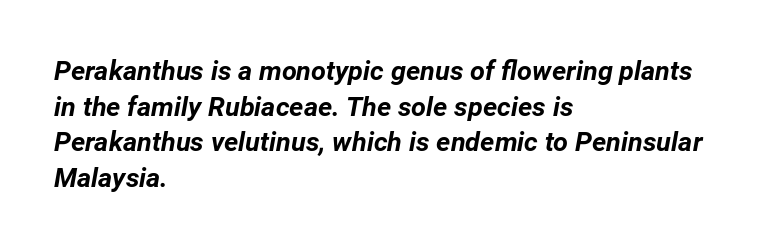
The image shows 27 px bold type, italic (leaning right); set left-aligned, normal line spacing (1.32x), normal letter spacing, not underlined.
